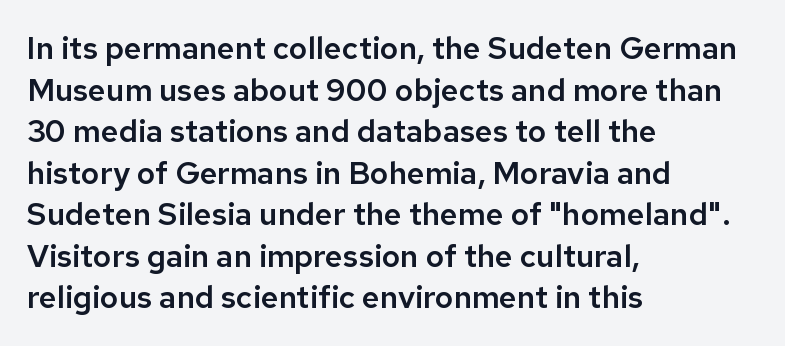
Q: Is the text italic (slanted)? A: No, it is upright.
Q: Is the typeface a serif or a sans-serif typeface? A: Sans-serif.
Q: Is the text underlined? A: No.
Q: How is the paragraph aligned? A: Left-aligned.
Q: Is the spacing between letters normal or unusually wide? A: Normal.
Q: Is the spacing between lines tight, normal or loose? A: Normal.
Q: Width (condensed, normal, or wide)? A: Normal.
Q: Stroke contrast? A: Low.
Q: x-height? A: Medium.
Q: Monospaced? A: No.
